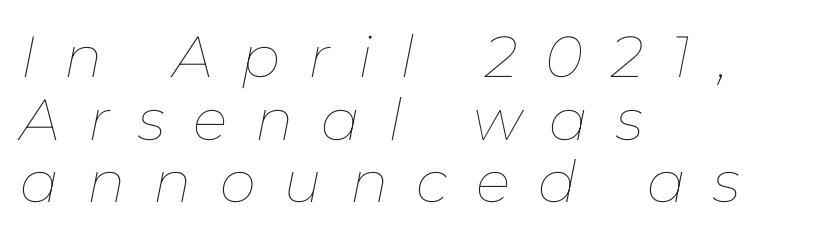
{"italic": "yes", "lean": "right", "slant_degrees": 11, "bold": "no", "weight": "thin", "width": "normal", "stroke_contrast": "low", "x_height": "medium", "monospaced": "no", "underline": "no", "align": "left", "line_spacing": "tight", "line_spacing_ratio": 1.08, "letter_spacing": "wide", "letter_spacing_em": 0.48, "glyph_px": 58}
